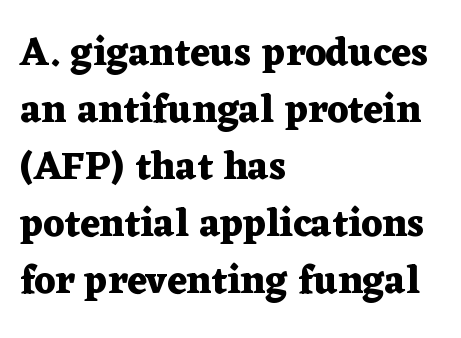
In CSS terms this would be text-align: left. Baseline-to-baseline distance is the conventional proportion of letter height. To sum up the face: it has serifs. Pretty heavy lettering here — definitely bold. Check the space under the baseline: it is left empty. These lines are rendered in a variable-pitch font.
